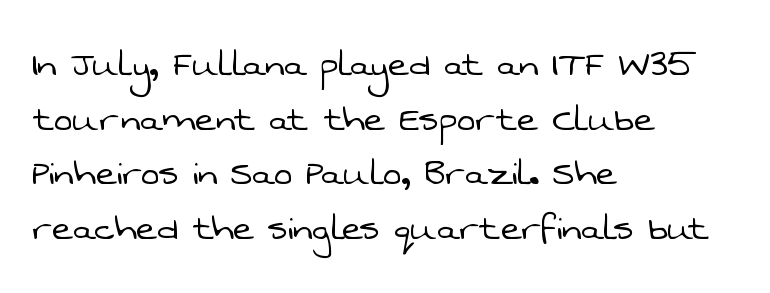
Q: Is the text bold? A: No.
Q: Is the typeface a serif or a sans-serif typeface? A: Sans-serif.
Q: Is the text underlined? A: No.
Q: How is the paragraph aligned? A: Left-aligned.
Q: Is the spacing between letters normal or unusually wide? A: Normal.
Q: Width (condensed, normal, or wide)? A: Normal.
Q: Stroke contrast? A: Low.
Q: x-height? A: Medium.
Q: Monospaced? A: No.
